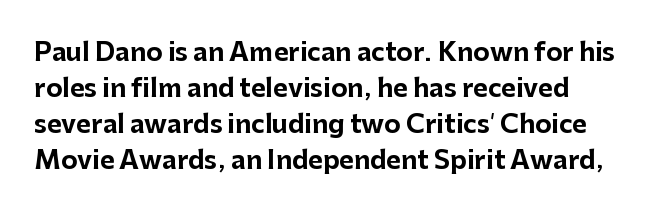
{"italic": "no", "bold": "yes", "underline": "no", "align": "left", "line_spacing": "normal", "line_spacing_ratio": 1.44, "letter_spacing": "normal", "letter_spacing_em": 0.0, "glyph_px": 25}
